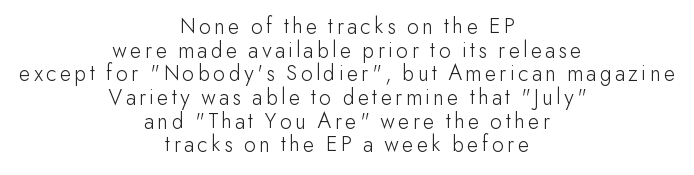
The image shows 23 px text type, upright; set centered, tight line spacing (1.03x), not underlined.
